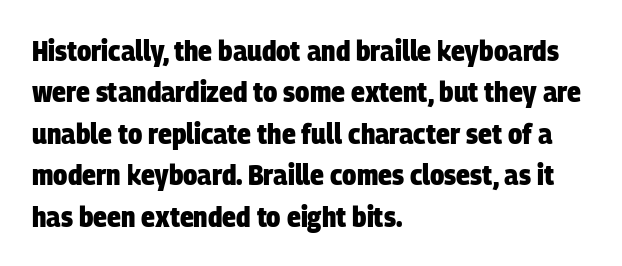
Decoration check: the copy has no underline. The glyphs in this specimen are sans serif. Between one letter and the next there's only the usual sliver of space. The paragraph has a hard left edge and a soft right edge. A dark, heavy texture on the line: the type is bold. The space between consecutive lines is moderate.
